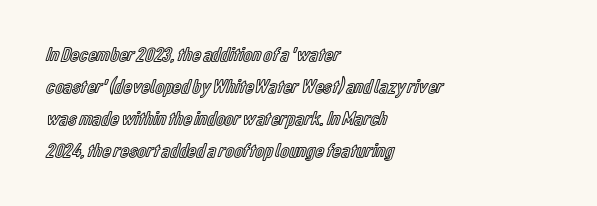
The ragged edge is on the right, which tells us the setting is flush left. The words here are not underlined. Inter-character spacing is left at the font's built-in metrics. What's the leading like? Ordinary, nothing unusual.
